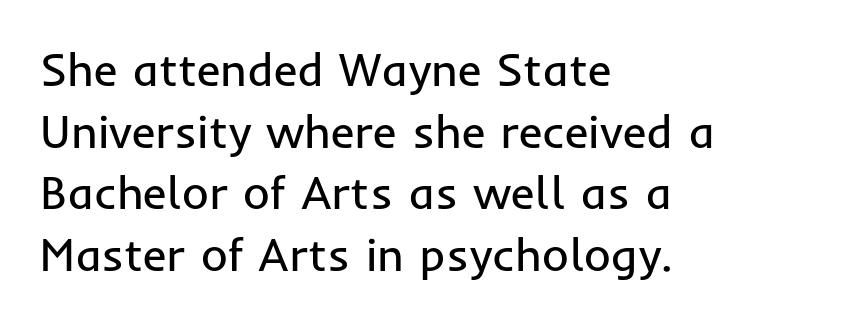
{"serif": "no", "italic": "no", "bold": "no", "weight": "regular", "width": "normal", "stroke_contrast": "low", "x_height": "medium", "monospaced": "no", "underline": "no", "align": "left", "line_spacing": "normal", "line_spacing_ratio": 1.34, "letter_spacing": "normal", "letter_spacing_em": 0.0, "glyph_px": 46}
